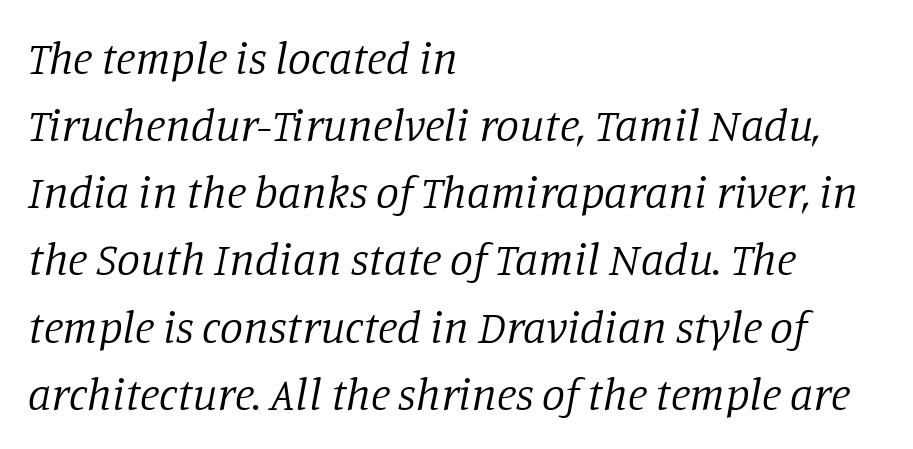
Do the characters align in a grid? No, the font is proportional. Alignment: flush left. In terms of letterform style, serifs are clearly present. The lettering tilts uniformly, giving the passage an italic look. The strokes are not fattened; the text isn't bold.
